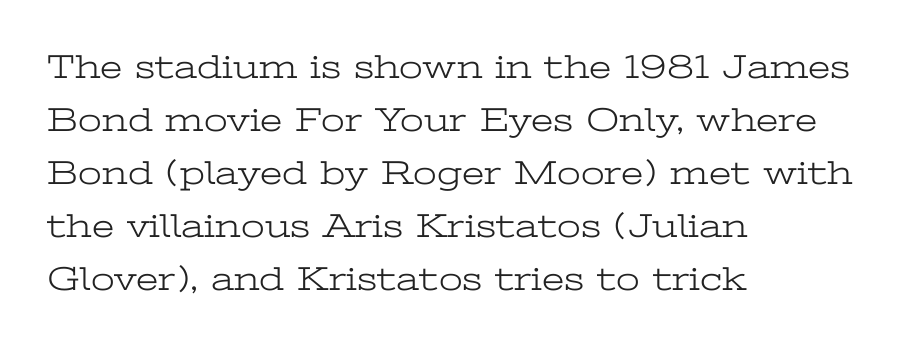
{"serif": "yes", "italic": "no", "bold": "no", "weight": "light", "width": "wide", "stroke_contrast": "low", "x_height": "medium", "monospaced": "no", "underline": "no", "align": "left", "line_spacing": "normal", "line_spacing_ratio": 1.56, "letter_spacing": "normal", "letter_spacing_em": 0.0, "glyph_px": 34}
